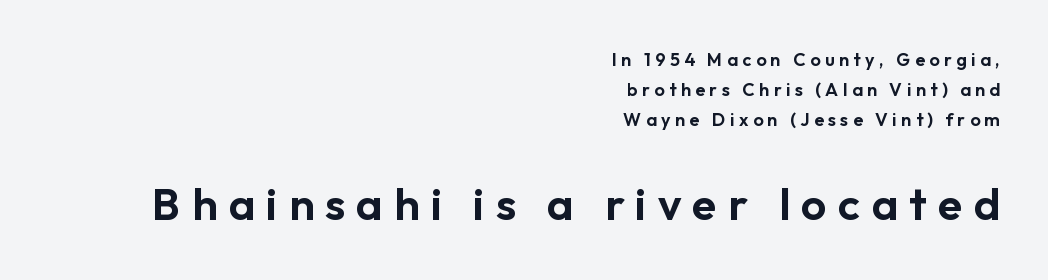
The foot of each line stays bare and open. Which margin do the lines hug? The right one — the left edge is uneven. Nothing sits at the stroke ends, so this counts as sans-serif. This is roman type, the default non-slanted kind.
